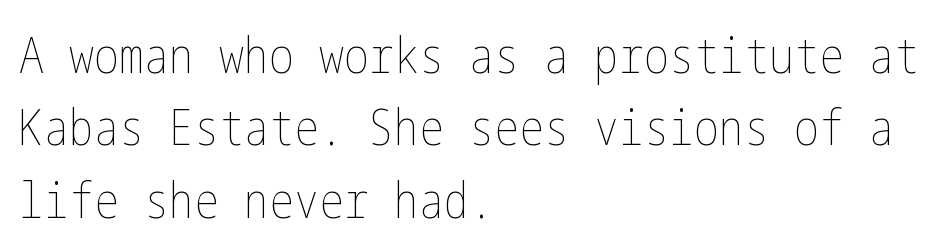
Q: Is the text bold? A: No.
Q: Is the text italic (slanted)? A: No, it is upright.
Q: Is the text underlined? A: No.
Q: How is the paragraph aligned? A: Left-aligned.
Q: Is the spacing between letters normal or unusually wide? A: Normal.
Q: Is the spacing between lines tight, normal or loose? A: Normal.
Q: Width (condensed, normal, or wide)? A: Condensed.
Q: Stroke contrast? A: Low.
Q: x-height? A: Medium.
